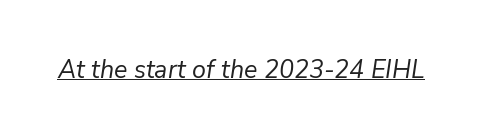
Weight: not bold — regular or lighter. What decoration does the sample have? An underline. The specimen reads as italic at a glance. Letter spacing: default.
